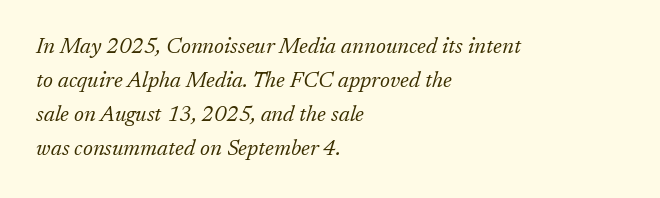
Reading down the column, the eye jumps a familiar distance to each next line. When letters slant like this, we call the style italic. Words float on clear page, feet unadorned. The typeface has the unassuming heft of standard copy or less.
